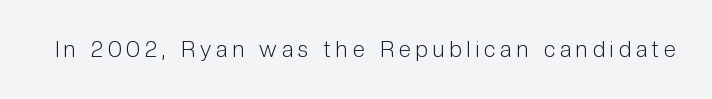
Substantial extra tracking has been applied to these lines. Each row of text sits above clean, open space. Nothing heavy about these letters — not bold at all. Ordinary non-slanted type is in use.
